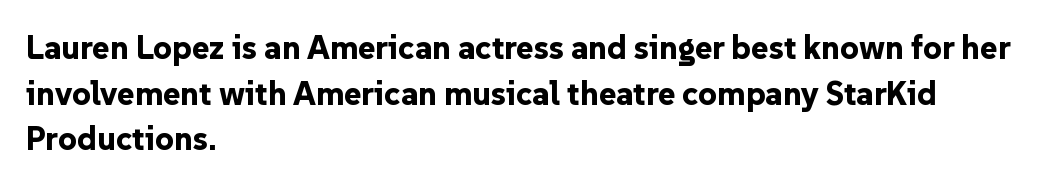
The image shows 33 px bold sans-serif type, upright; set left-aligned, normal line spacing (1.38x), normal letter spacing, not underlined; low stroke contrast and a medium x-height.
